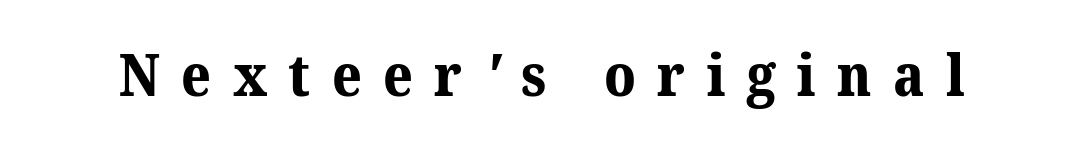
Q: Is the text bold? A: Yes.
Q: Is the typeface a serif or a sans-serif typeface? A: Serif.
Q: Is the text underlined? A: No.
Q: Is the spacing between letters normal or unusually wide? A: Unusually wide.
Q: Width (condensed, normal, or wide)? A: Normal.
Q: Stroke contrast? A: Medium.
Q: x-height? A: Medium.
Q: Monospaced? A: No.
